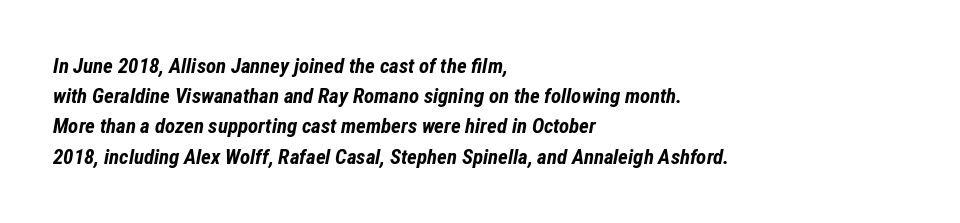
The image shows 21 px bold type, italic (leaning right); set left-aligned, normal line spacing (1.44x), normal letter spacing, not underlined.
